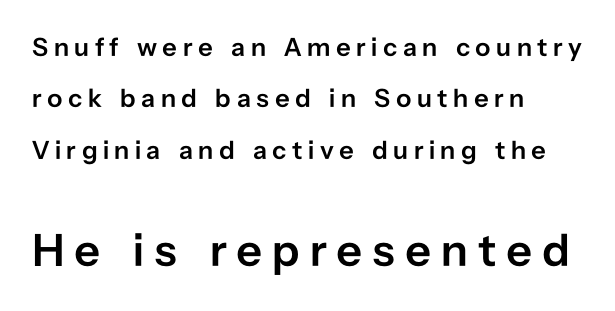
Is the lower block the larger one? Yes — the lower block carries the bigger type. The passage shown is typed in a proportional face where columns would drift. Every letter is mildly thick-stroked: semibold rather than bold. Does the copy run flush right? No — it runs flush left. The gaps between neighbouring characters are conspicuously large.
